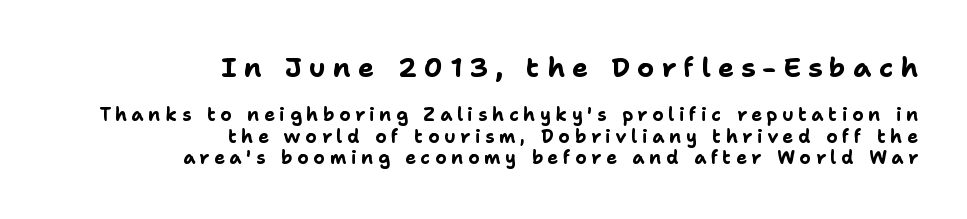
{"italic": "no", "bold": "yes", "underline": "no", "align": "right", "line_spacing_ratio": 1.18, "letter_spacing": "wide", "letter_spacing_em": 0.26, "larger_block": "first", "size_ratio": 1.5, "glyph_px": 27}
